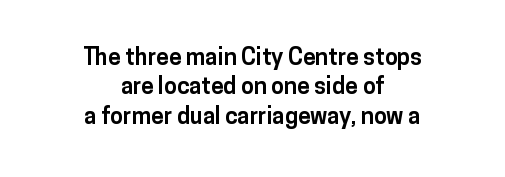
{"italic": "no", "bold": "yes", "underline": "no", "align": "center", "line_spacing": "normal", "line_spacing_ratio": 1.28, "letter_spacing": "normal", "letter_spacing_em": 0.0, "glyph_px": 23}
